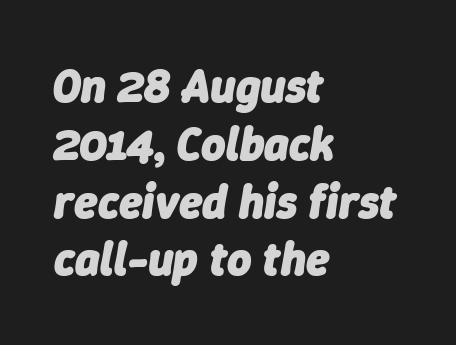
Q: Is the text bold? A: Yes.
Q: Is the text italic (slanted)? A: Yes, it leans right by about 9 degrees.
Q: Is the text underlined? A: No.
Q: How is the paragraph aligned? A: Left-aligned.
Q: Is the spacing between letters normal or unusually wide? A: Normal.
Q: Width (condensed, normal, or wide)? A: Normal.
Q: Stroke contrast? A: Low.
Q: x-height? A: Medium.
Q: Monospaced? A: No.
